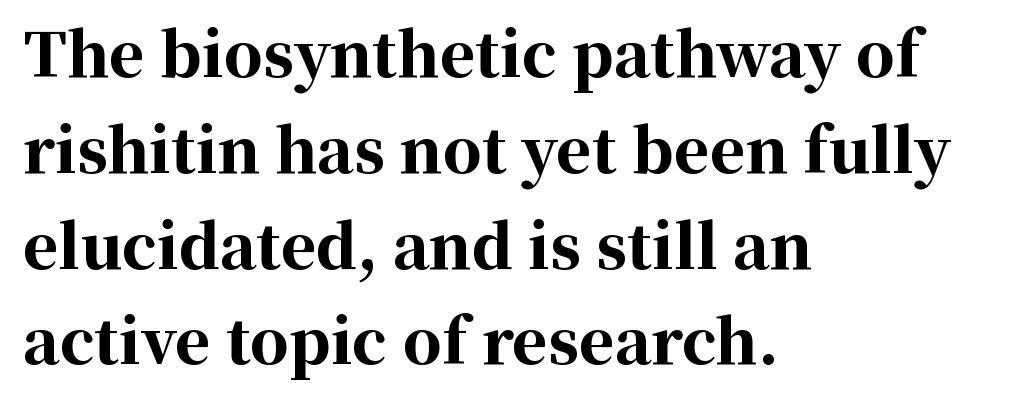
You could not count columns in this text — the font is proportionally spaced. A student would call this left alignment; a typographer would say flush left, rag right. Look at the bottom of the vertical strokes: they flare into serifs here. This sample uses an upright cut, with every glyph sitting square on the baseline. The line-height multiplier appears to be the usual default.
